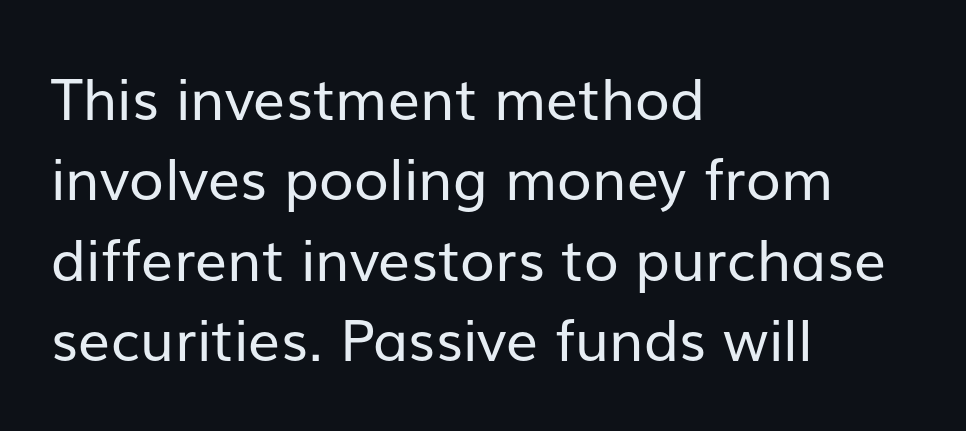
{"serif": "no", "italic": "no", "bold": "no", "weight": "regular", "width": "normal", "stroke_contrast": "low", "x_height": "medium", "monospaced": "no", "underline": "no", "align": "left", "line_spacing": "normal", "line_spacing_ratio": 1.41, "letter_spacing": "normal", "letter_spacing_em": 0.0, "glyph_px": 57}
